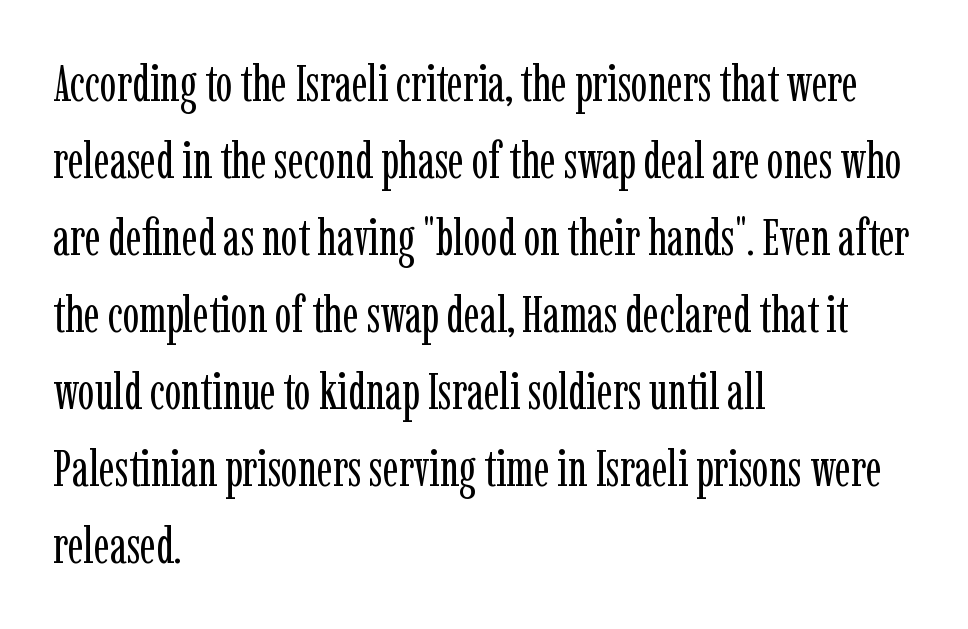
Q: Is the text bold? A: No.
Q: Is the text italic (slanted)? A: No, it is upright.
Q: Is the typeface a serif or a sans-serif typeface? A: Serif.
Q: Is the text underlined? A: No.
Q: How is the paragraph aligned? A: Left-aligned.
Q: Is the spacing between letters normal or unusually wide? A: Normal.
Q: Is the spacing between lines tight, normal or loose? A: Normal.
Q: Width (condensed, normal, or wide)? A: Condensed.
Q: Stroke contrast? A: Low.
Q: x-height? A: Medium.
Q: Monospaced? A: No.
